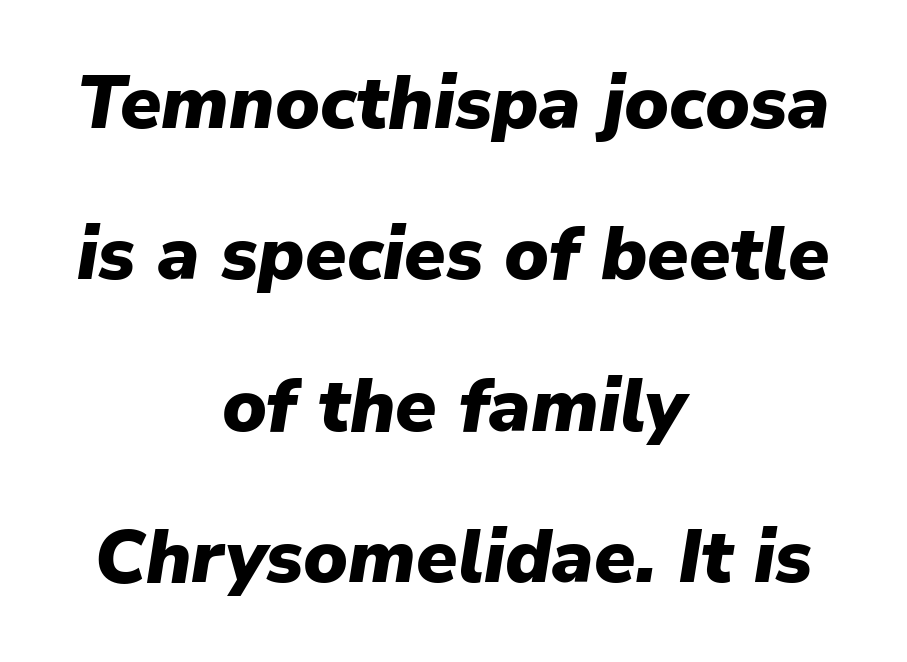
The image shows 75 px heavy type, italic (leaning right); set centered, loose line spacing (2.02x), normal letter spacing, not underlined; low stroke contrast and a medium x-height.
